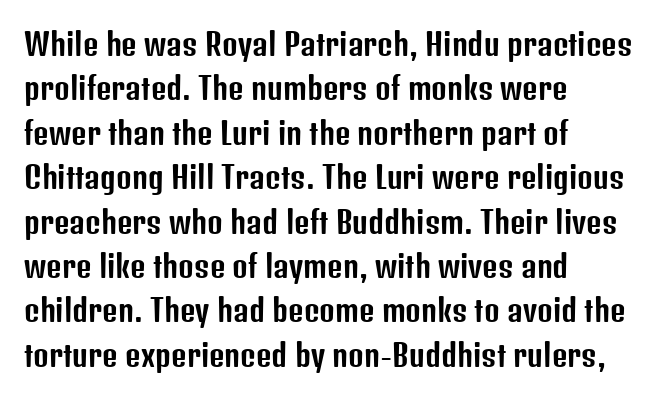
Q: Is the text italic (slanted)? A: No, it is upright.
Q: Is the typeface a serif or a sans-serif typeface? A: Sans-serif.
Q: Is the text underlined? A: No.
Q: How is the paragraph aligned? A: Left-aligned.
Q: Is the spacing between letters normal or unusually wide? A: Normal.
Q: Is the spacing between lines tight, normal or loose? A: Normal.
Q: Width (condensed, normal, or wide)? A: Condensed.
Q: Stroke contrast? A: Low.
Q: x-height? A: Medium.
Q: Monospaced? A: No.
